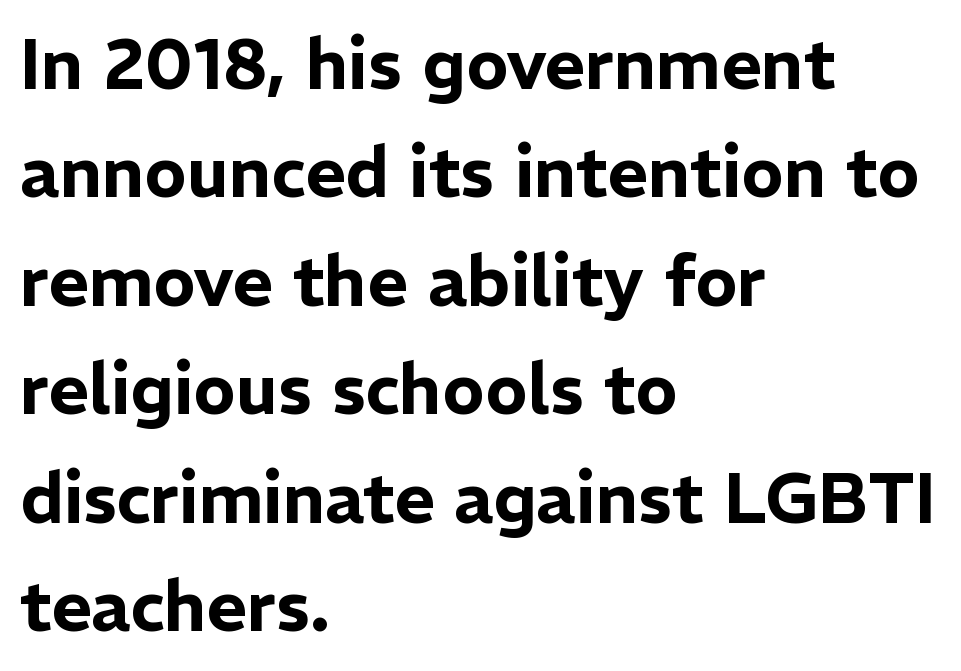
Q: Is the text italic (slanted)? A: No, it is upright.
Q: Is the typeface a serif or a sans-serif typeface? A: Sans-serif.
Q: Is the text underlined? A: No.
Q: How is the paragraph aligned? A: Left-aligned.
Q: Is the spacing between letters normal or unusually wide? A: Normal.
Q: Is the spacing between lines tight, normal or loose? A: Normal.
Q: Width (condensed, normal, or wide)? A: Normal.
Q: Stroke contrast? A: Low.
Q: x-height? A: Medium.
Q: Monospaced? A: No.
